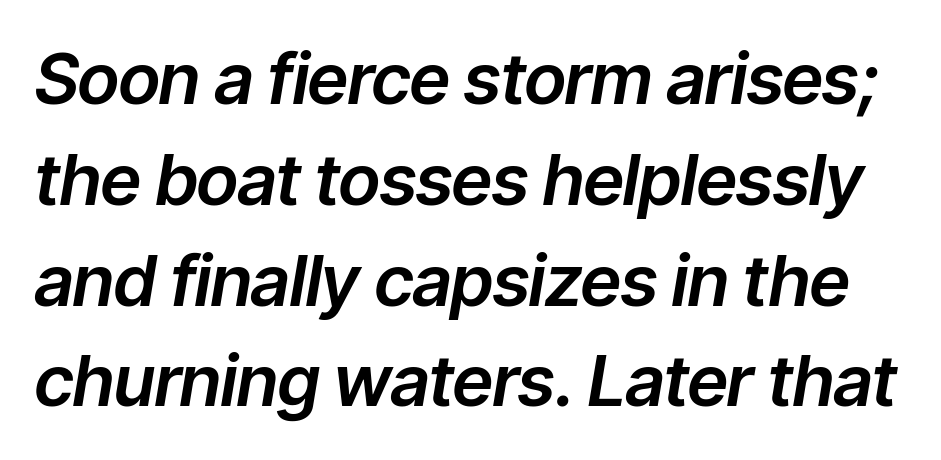
Q: Is the text italic (slanted)? A: Yes, it leans right by about 9 degrees.
Q: Is the text underlined? A: No.
Q: Is the spacing between letters normal or unusually wide? A: Normal.
Q: Is the spacing between lines tight, normal or loose? A: Normal.
Q: Width (condensed, normal, or wide)? A: Normal.
Q: Stroke contrast? A: Low.
Q: x-height? A: Medium.
Q: Monospaced? A: No.
